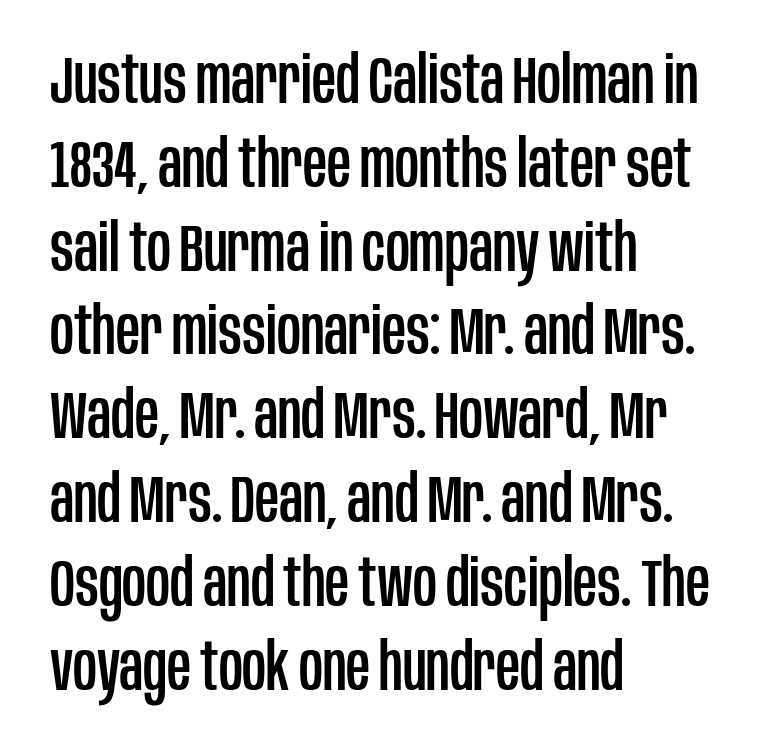
Short note: letters normally spaced. The rendering uses natural spacing where letterforms have individual widths. Are there feet on the stems? There aren't — it's a sans. Alignment: flush left. Compared with typical paragraphs, the rows here are spaced about the same. The strip under each line holds only bare page.
